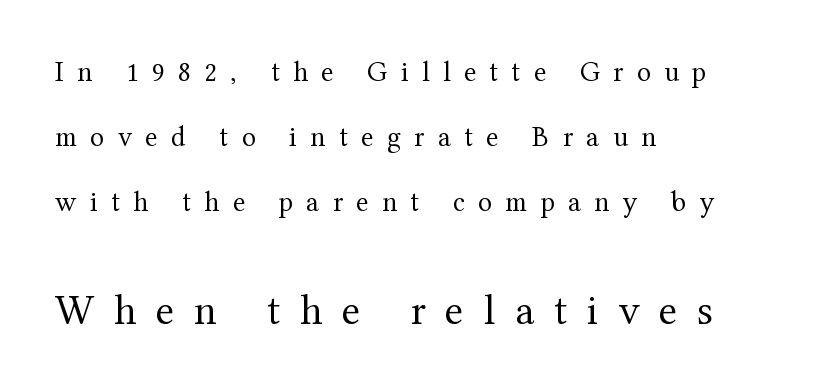
The image shows 43 px regular-weight serif type, upright; set left-aligned, loose line spacing (2.25x), unusually wide letter spacing (+0.46 em), not underlined; the second (bottom) block is 1.48x larger; medium stroke contrast and a medium x-height.
